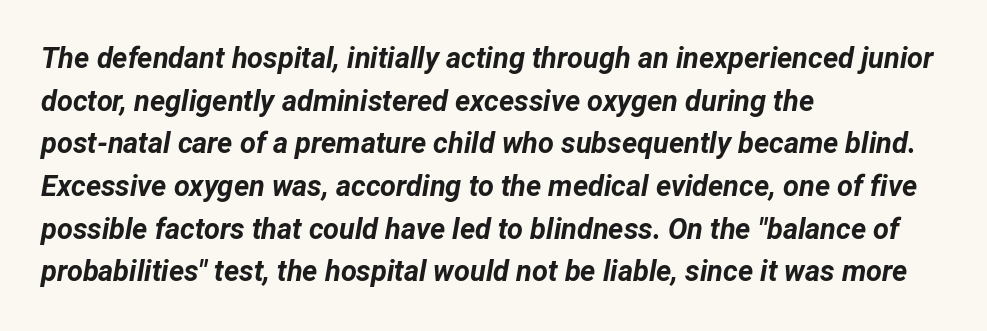
The image shows 29 px bold type, italic (leaning right); set left-aligned, normal line spacing (1.47x), normal letter spacing, not underlined; low stroke contrast and a medium x-height.
